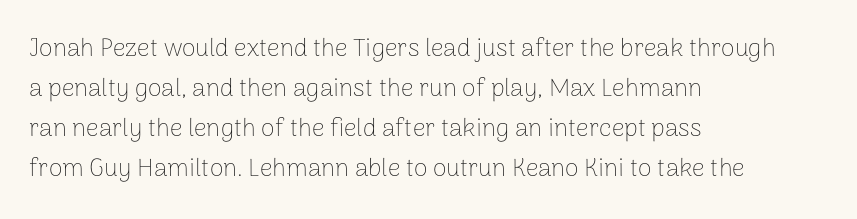
Q: Is the text bold? A: No.
Q: Is the text italic (slanted)? A: No, it is upright.
Q: Is the text underlined? A: No.
Q: How is the paragraph aligned? A: Left-aligned.
Q: Is the spacing between letters normal or unusually wide? A: Normal.
Q: Is the spacing between lines tight, normal or loose? A: Normal.
